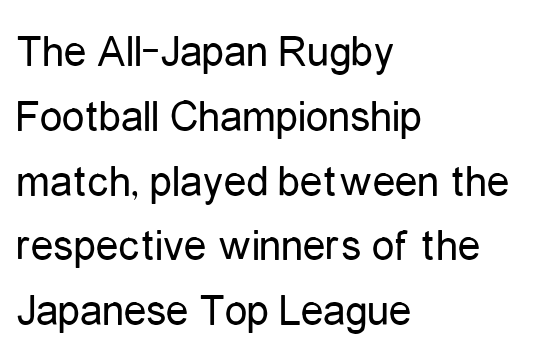
{"serif": "no", "italic": "no", "bold": "no", "weight": "regular", "width": "condensed", "stroke_contrast": "low", "x_height": "medium", "monospaced": "no", "underline": "no", "align": "left", "line_spacing": "normal", "line_spacing_ratio": 1.44, "letter_spacing": "normal", "letter_spacing_em": 0.0, "glyph_px": 45}
